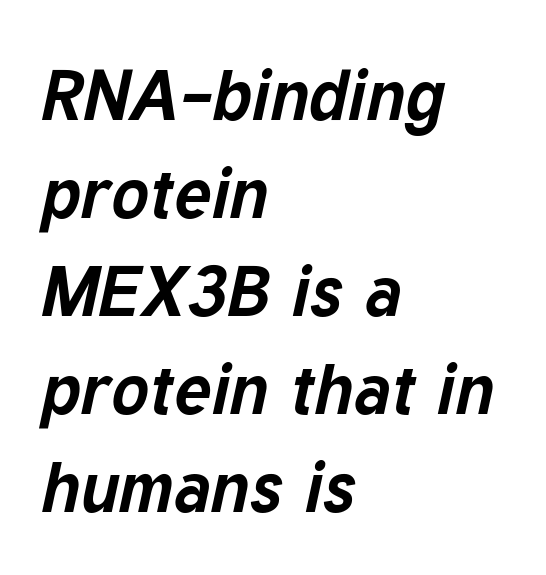
Character widths vary here, with narrow letters taking less room than wide ones. Is the letter spacing exaggerated? No — it looks like the ordinary default. The lettering tilts uniformly, giving the passage an italic look. Stroke thickness is high; the sample reads as a true bold.
